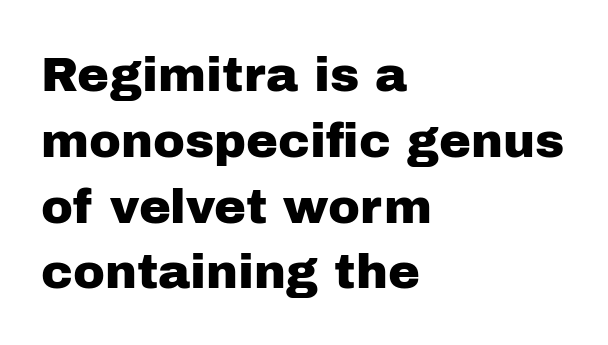
The image shows 48 px sans-serif type, upright; set left-aligned, normal line spacing (1.37x), normal letter spacing, not underlined; low stroke contrast and a medium x-height.
